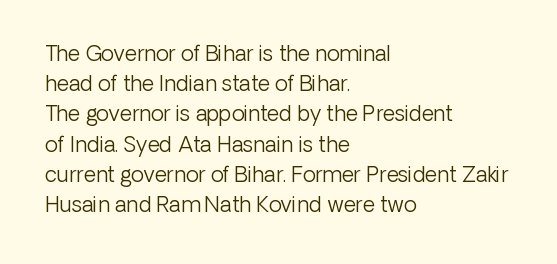
{"italic": "no", "bold": "no", "underline": "no", "align": "left", "line_spacing": "normal", "line_spacing_ratio": 1.44, "letter_spacing": "normal", "letter_spacing_em": 0.0, "glyph_px": 21}
